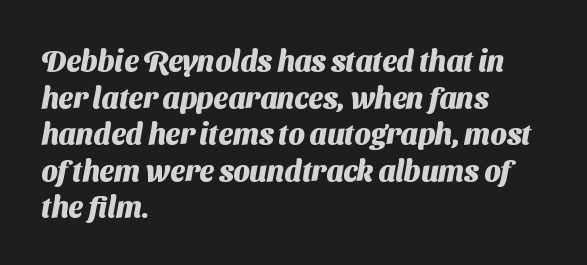
Q: Is the text bold? A: Yes.
Q: Is the typeface a serif or a sans-serif typeface? A: Sans-serif.
Q: Is the text underlined? A: No.
Q: How is the paragraph aligned? A: Left-aligned.
Q: Is the spacing between letters normal or unusually wide? A: Normal.
Q: Is the spacing between lines tight, normal or loose? A: Normal.
Q: Width (condensed, normal, or wide)? A: Normal.
Q: Stroke contrast? A: Medium.
Q: x-height? A: Medium.
Q: Monospaced? A: No.
